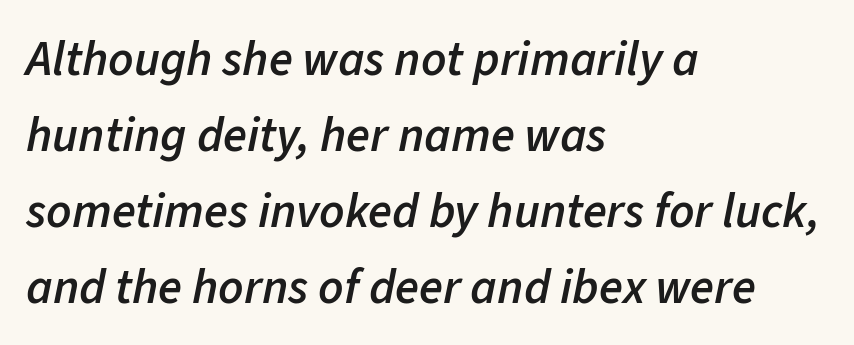
Words appear dense and cohesive because spacing is normal. Teacher's note: observe the even left margin — that is flush-left alignment. Observe the lean: these are italic letterforms. These words are printed semibold, heavier than regular yet not bold. The lines sit at an ordinary, default distance from one another. Descenders are the only things crossing below the line.
